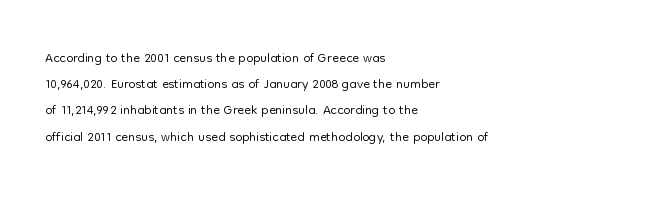
No chunkiness to these letters — they're not bold. Alignment: flush left. Do the letters lean? They stand straight. Horizontal bands of white between lines are of average thickness. Has an underline been added? It has not. Is the letter spacing exaggerated? No — it looks like the ordinary default.
